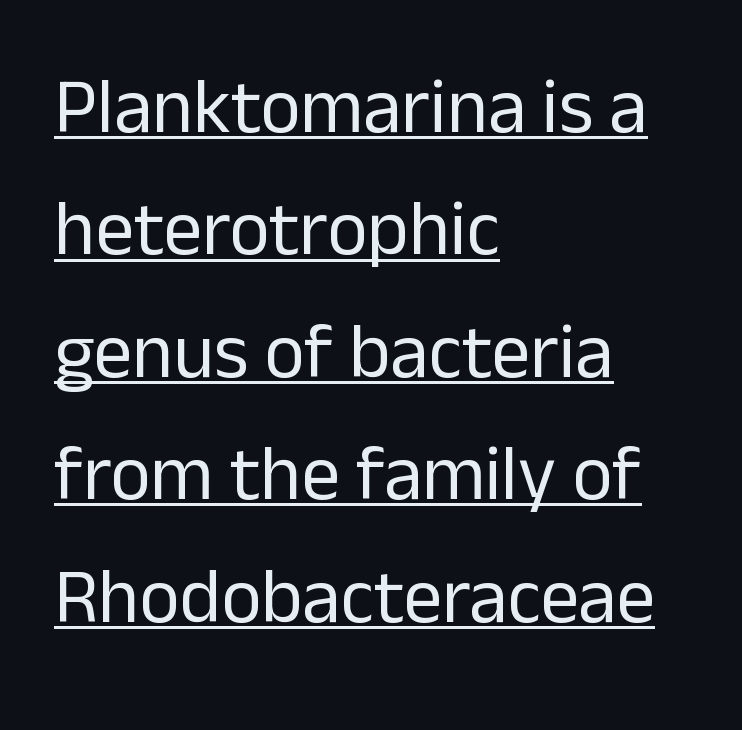
Q: Is the text bold? A: No.
Q: Is the text italic (slanted)? A: No, it is upright.
Q: Is the typeface a serif or a sans-serif typeface? A: Sans-serif.
Q: Is the text underlined? A: Yes.
Q: How is the paragraph aligned? A: Left-aligned.
Q: Is the spacing between letters normal or unusually wide? A: Normal.
Q: Is the spacing between lines tight, normal or loose? A: Normal.
Q: Width (condensed, normal, or wide)? A: Normal.
Q: Stroke contrast? A: Low.
Q: x-height? A: Medium.
Q: Monospaced? A: No.
